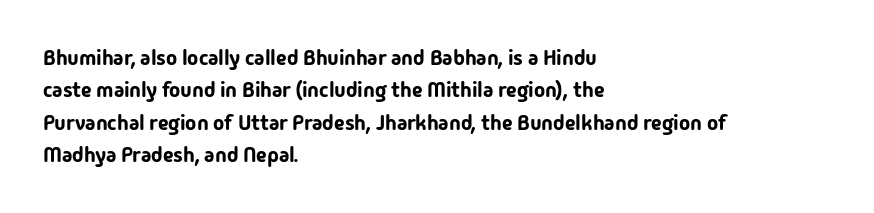
Glyph-to-glyph distance matches everyday printed text. Upright lettering throughout. Notice how descenders clear the ascenders below comfortably — that's standard leading. The strip under each line holds only bare page. Layout note: lines flush left.
